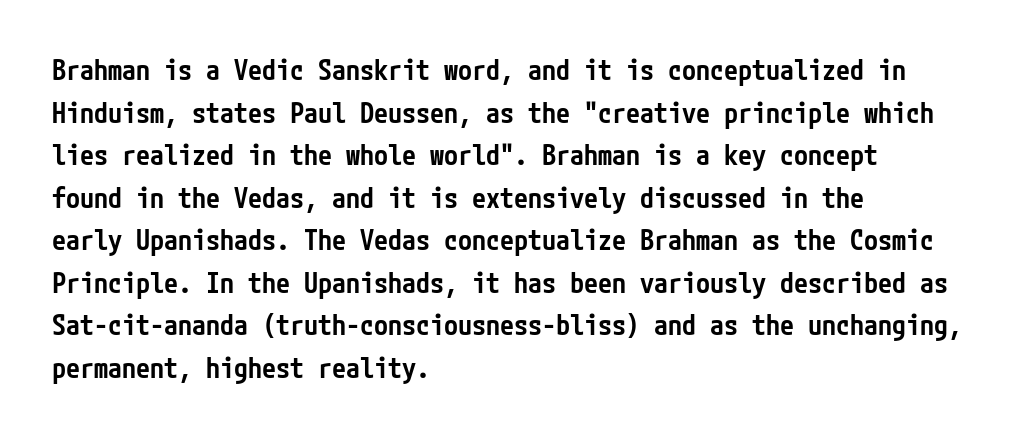
Just letters on the line, the space beneath them empty. What kind of face is this? One without serifs — a sans. Nothing unusual about the tracking: characters are spaced as the font intends. Each new line begins a customary step beneath the previous one. In terms of posture, this sample is upright. What weight is shown? A semibold, between regular and bold.
